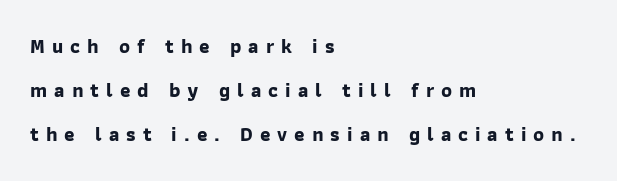
{"bold": "yes", "underline": "no", "align": "left", "line_spacing": "loose", "line_spacing_ratio": 2.21, "letter_spacing": "wide", "letter_spacing_em": 0.35, "glyph_px": 20}
